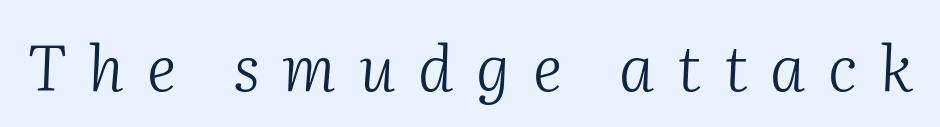
The image shows 63 px light serif type, italic (leaning right); set unusually wide letter spacing (+0.36 em), not underlined; medium stroke contrast and a medium x-height.
